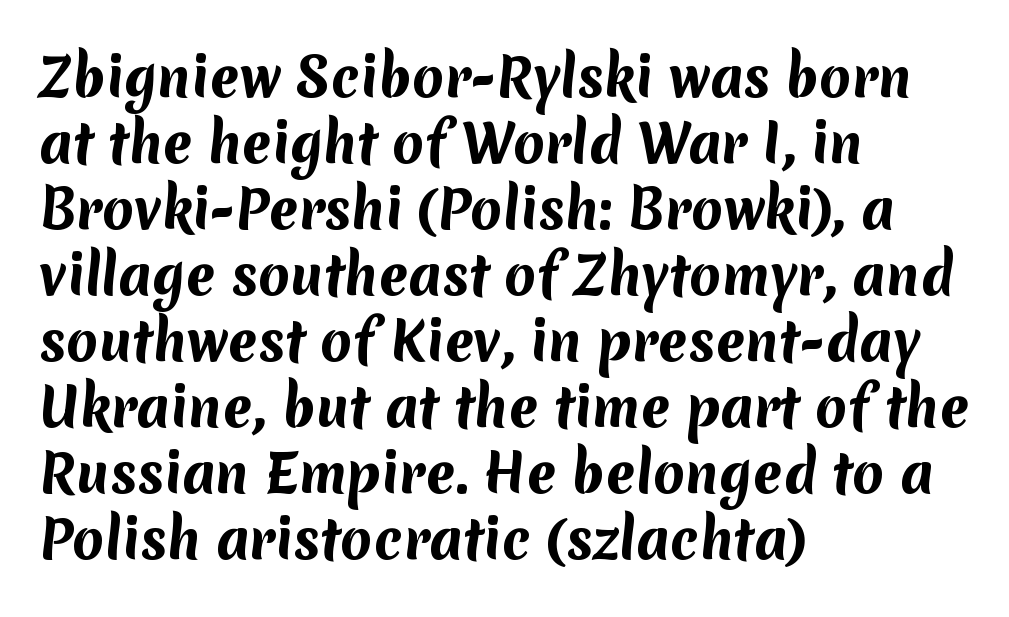
Q: Is the text bold? A: Yes.
Q: Is the typeface a serif or a sans-serif typeface? A: Sans-serif.
Q: Is the text underlined? A: No.
Q: How is the paragraph aligned? A: Left-aligned.
Q: Is the spacing between letters normal or unusually wide? A: Normal.
Q: Is the spacing between lines tight, normal or loose? A: Normal.
Q: Width (condensed, normal, or wide)? A: Normal.
Q: Stroke contrast? A: Medium.
Q: x-height? A: Medium.
Q: Monospaced? A: No.
